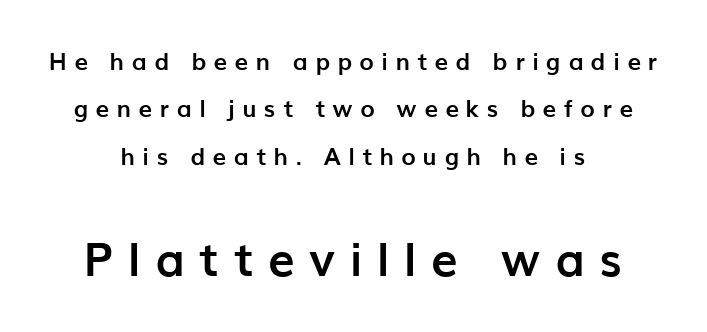
{"serif": "no", "italic": "no", "bold": "yes", "weight": "semibold", "width": "normal", "stroke_contrast": "low", "x_height": "medium", "monospaced": "no", "underline": "no", "align": "center", "line_spacing": "loose", "line_spacing_ratio": 1.97, "letter_spacing": "wide", "letter_spacing_em": 0.32, "larger_block": "second", "size_ratio": 1.96, "glyph_px": 47}
